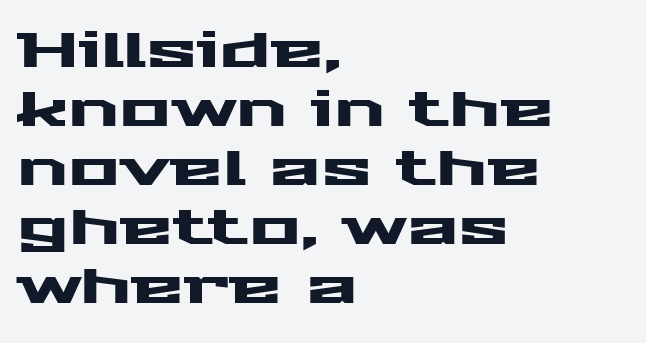
{"serif": "no", "italic": "no", "width": "wide", "stroke_contrast": "medium", "x_height": "medium", "monospaced": "no", "underline": "no", "align": "left", "line_spacing_ratio": 1.23, "letter_spacing": "normal", "letter_spacing_em": 0.0, "glyph_px": 48}
